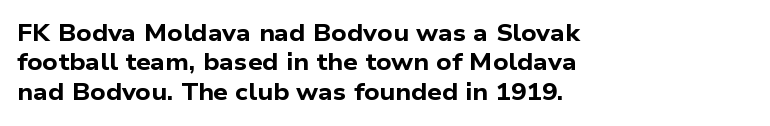
Q: Is the text bold? A: Yes.
Q: Is the text underlined? A: No.
Q: How is the paragraph aligned? A: Left-aligned.
Q: Is the spacing between letters normal or unusually wide? A: Normal.
Q: Is the spacing between lines tight, normal or loose? A: Normal.
